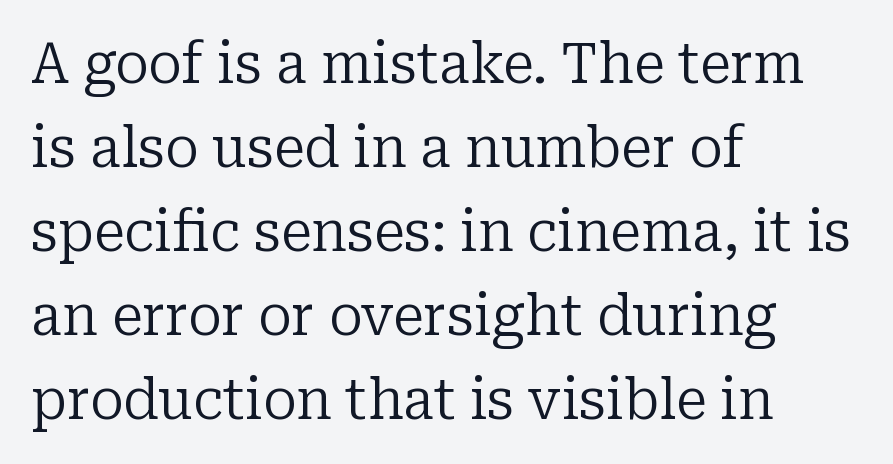
Q: Is the text bold? A: No.
Q: Is the text italic (slanted)? A: No, it is upright.
Q: Is the typeface a serif or a sans-serif typeface? A: Serif.
Q: Is the text underlined? A: No.
Q: How is the paragraph aligned? A: Left-aligned.
Q: Is the spacing between letters normal or unusually wide? A: Normal.
Q: Is the spacing between lines tight, normal or loose? A: Normal.
Q: Width (condensed, normal, or wide)? A: Normal.
Q: Stroke contrast? A: Low.
Q: x-height? A: Medium.
Q: Monospaced? A: No.
